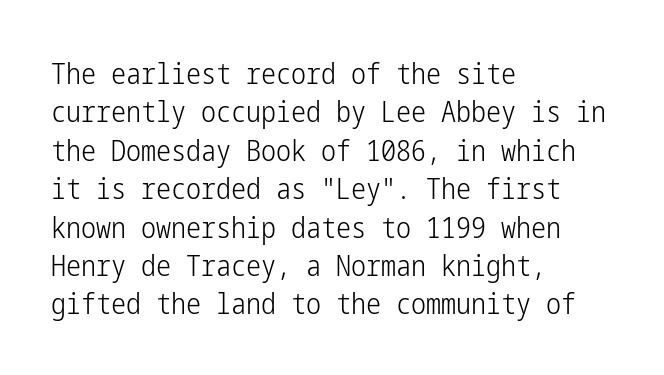
{"serif": "no", "italic": "no", "bold": "no", "weight": "light", "width": "condensed", "stroke_contrast": "low", "x_height": "medium", "underline": "no", "align": "left", "line_spacing": "normal", "line_spacing_ratio": 1.28, "letter_spacing": "normal", "letter_spacing_em": 0.0, "glyph_px": 30}
